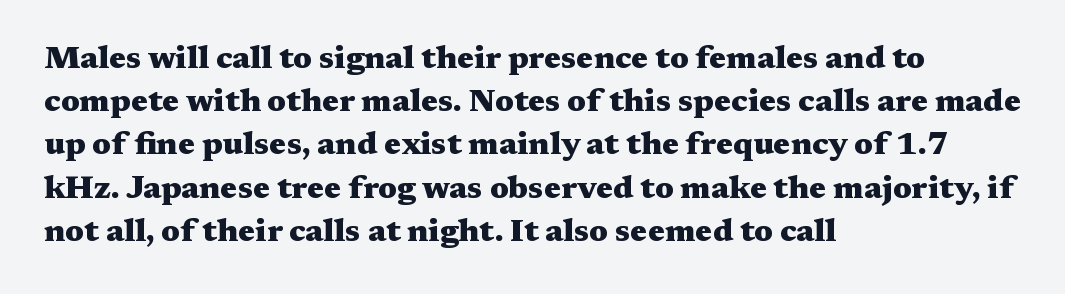
Q: Is the text bold? A: Yes.
Q: Is the text italic (slanted)? A: No, it is upright.
Q: Is the typeface a serif or a sans-serif typeface? A: Serif.
Q: Is the text underlined? A: No.
Q: How is the paragraph aligned? A: Left-aligned.
Q: Is the spacing between letters normal or unusually wide? A: Normal.
Q: Is the spacing between lines tight, normal or loose? A: Normal.
Q: Width (condensed, normal, or wide)? A: Wide.
Q: Stroke contrast? A: Medium.
Q: x-height? A: Medium.
Q: Monospaced? A: No.
